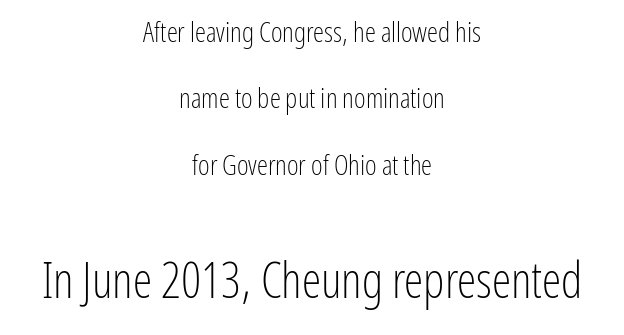
The image shows 49 px light, condensed sans-serif type, upright; set centered, loose line spacing (2.37x), normal letter spacing, not underlined; the second (bottom) block is 1.75x larger; low stroke contrast and a medium x-height.
